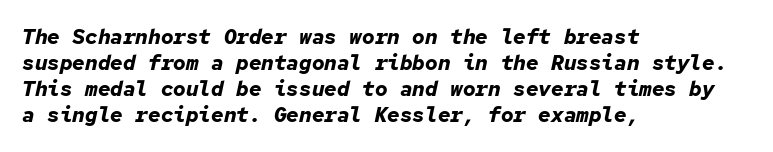
The image shows 21 px bold type, italic (leaning right); set left-aligned, line spacing 1.24x, normal letter spacing, not underlined.
